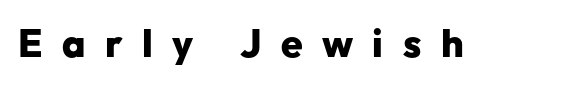
Q: Is the text bold? A: Yes.
Q: Is the text italic (slanted)? A: No, it is upright.
Q: Is the typeface a serif or a sans-serif typeface? A: Sans-serif.
Q: Is the text underlined? A: No.
Q: Is the spacing between letters normal or unusually wide? A: Unusually wide.
Q: Width (condensed, normal, or wide)? A: Normal.
Q: Stroke contrast? A: Low.
Q: x-height? A: Medium.
Q: Monospaced? A: No.
